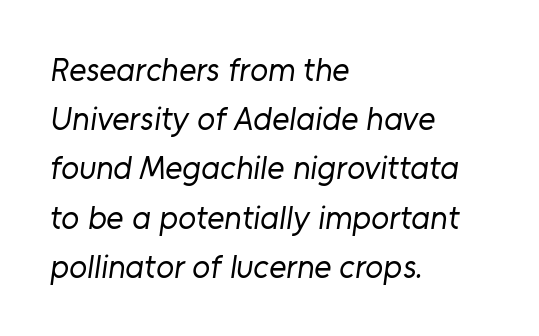
{"serif": "no", "bold": "no", "weight": "regular", "width": "normal", "stroke_contrast": "low", "x_height": "medium", "monospaced": "no", "underline": "no", "align": "left", "line_spacing": "normal", "line_spacing_ratio": 1.49, "letter_spacing": "normal", "letter_spacing_em": 0.0, "glyph_px": 33}
